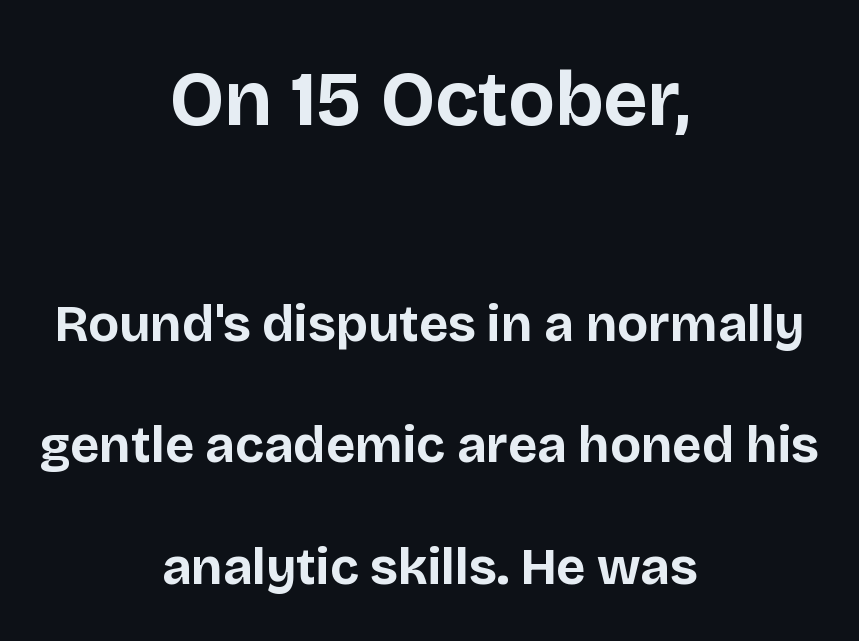
{"serif": "no", "italic": "no", "bold": "yes", "weight": "bold", "width": "normal", "stroke_contrast": "low", "x_height": "large", "monospaced": "no", "underline": "no", "align": "center", "line_spacing": "loose", "line_spacing_ratio": 2.38, "letter_spacing": "normal", "letter_spacing_em": 0.0, "larger_block": "first", "size_ratio": 1.51, "glyph_px": 77}
